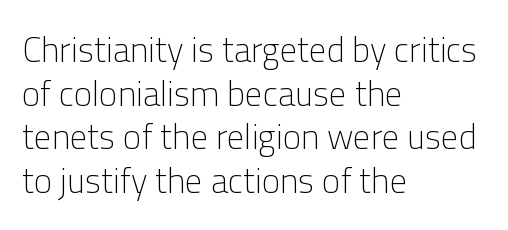
Q: Is the text bold? A: No.
Q: Is the text italic (slanted)? A: No, it is upright.
Q: Is the typeface a serif or a sans-serif typeface? A: Sans-serif.
Q: Is the text underlined? A: No.
Q: How is the paragraph aligned? A: Left-aligned.
Q: Is the spacing between letters normal or unusually wide? A: Normal.
Q: Is the spacing between lines tight, normal or loose? A: Normal.
Q: Width (condensed, normal, or wide)? A: Normal.
Q: Stroke contrast? A: Low.
Q: x-height? A: Medium.
Q: Monospaced? A: No.
